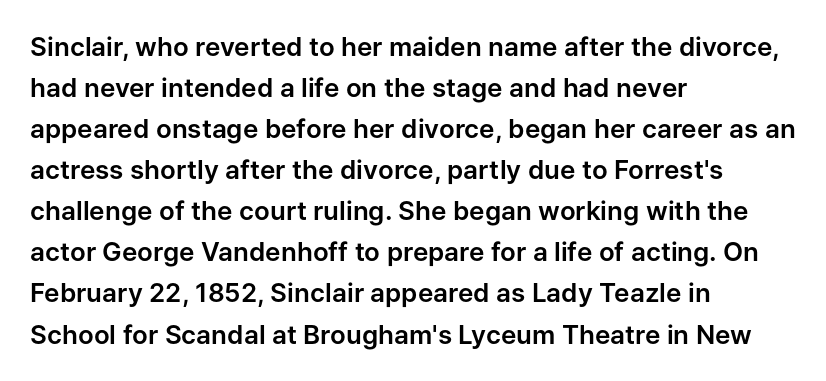
{"italic": "no", "underline": "no", "align": "left", "line_spacing": "normal", "line_spacing_ratio": 1.58, "letter_spacing": "normal", "letter_spacing_em": 0.0, "glyph_px": 26}
